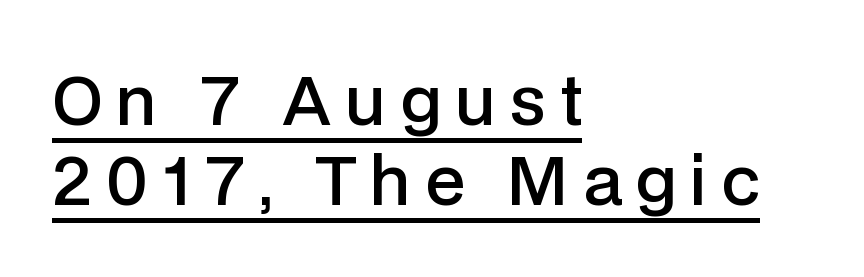
The image shows 66 px semibold sans-serif type, upright; set left-aligned, line spacing 1.21x, unusually wide letter spacing (+0.21 em), underlined; low stroke contrast and a medium x-height.
